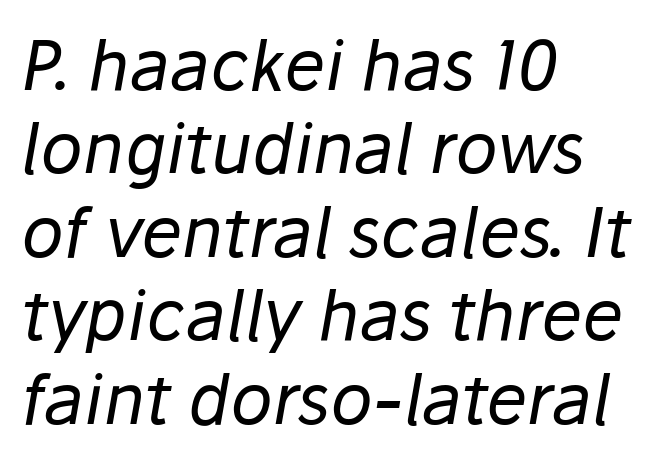
You could call the tracking neutral — neither tight nor loose. Proportional: the letters do not fall into vertical columns. The lines are quadded left. Heaviness? Minimal to ordinary, like unemphasized prose. The space directly below the letters is spotless.
